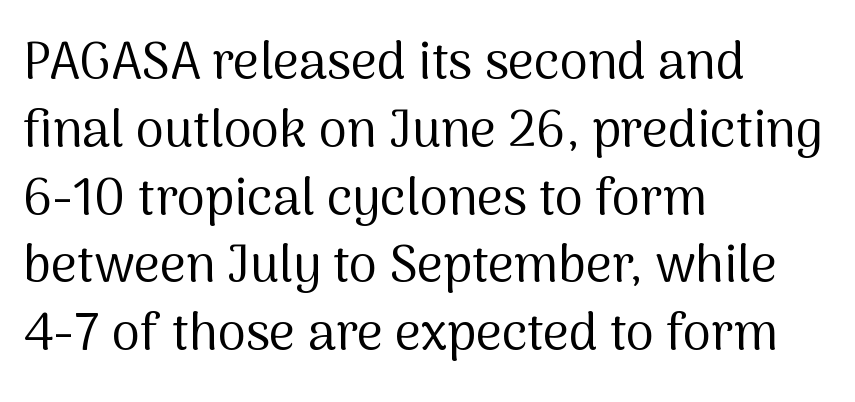
{"serif": "no", "italic": "no", "bold": "no", "weight": "regular", "width": "normal", "stroke_contrast": "medium", "x_height": "medium", "monospaced": "no", "underline": "no", "align": "left", "line_spacing": "normal", "line_spacing_ratio": 1.33, "letter_spacing": "normal", "letter_spacing_em": 0.0, "glyph_px": 51}
